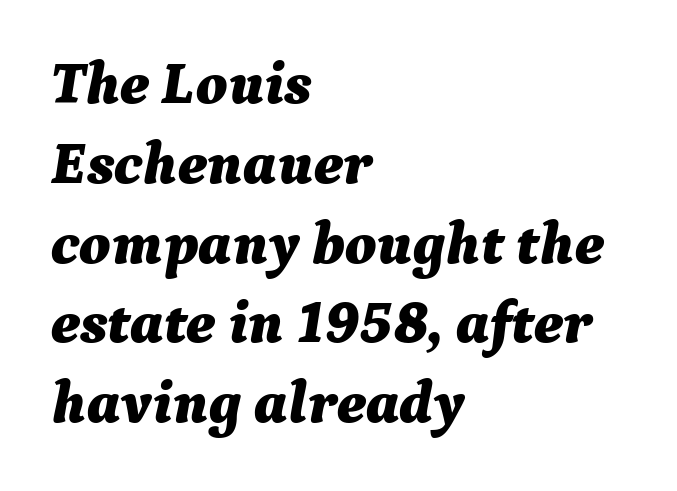
The image shows 60 px bold type, italic (leaning right); set left-aligned, normal line spacing (1.33x), normal letter spacing, not underlined; medium stroke contrast and a medium x-height.
